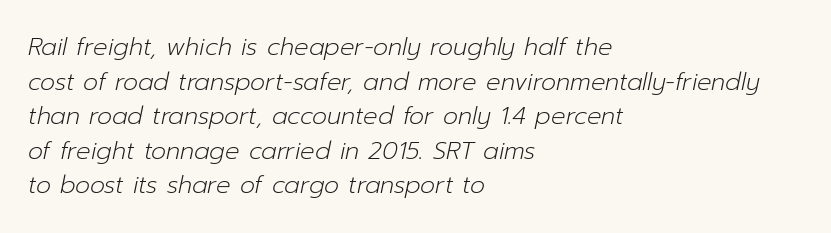
{"italic": "yes", "lean": "right", "slant_degrees": 12, "bold": "no", "underline": "no", "align": "left", "line_spacing": "normal", "line_spacing_ratio": 1.44, "letter_spacing": "normal", "letter_spacing_em": 0.0, "glyph_px": 24}
